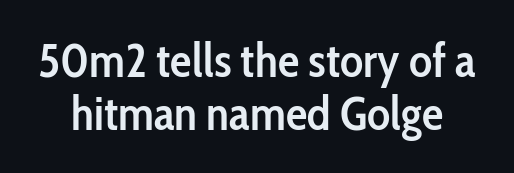
Q: Is the text bold? A: Semi-bold.
Q: Is the text italic (slanted)? A: No, it is upright.
Q: Is the typeface a serif or a sans-serif typeface? A: Sans-serif.
Q: Is the text underlined? A: No.
Q: Is the spacing between letters normal or unusually wide? A: Normal.
Q: Is the spacing between lines tight, normal or loose? A: Tight.
Q: Width (condensed, normal, or wide)? A: Condensed.
Q: Stroke contrast? A: Low.
Q: x-height? A: Medium.
Q: Monospaced? A: No.
